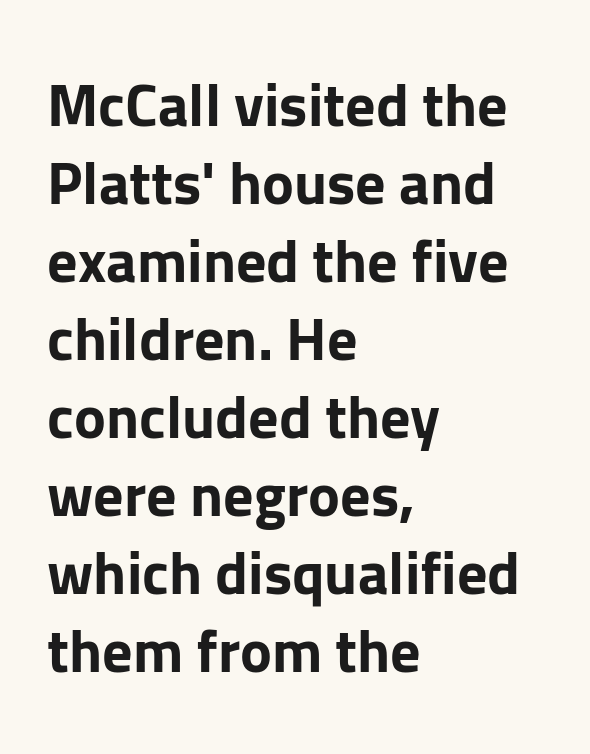
{"serif": "no", "italic": "no", "bold": "yes", "weight": "bold", "width": "normal", "stroke_contrast": "low", "x_height": "medium", "monospaced": "no", "underline": "no", "align": "left", "line_spacing": "normal", "line_spacing_ratio": 1.3, "letter_spacing": "normal", "letter_spacing_em": 0.0, "glyph_px": 60}
